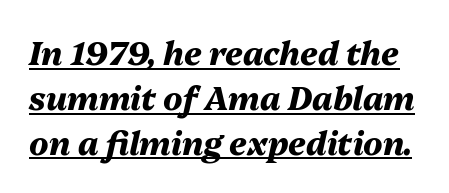
The image shows 32 px heavy type, italic (leaning right); set normal line spacing (1.4x), normal letter spacing, underlined; medium stroke contrast and a medium x-height.
